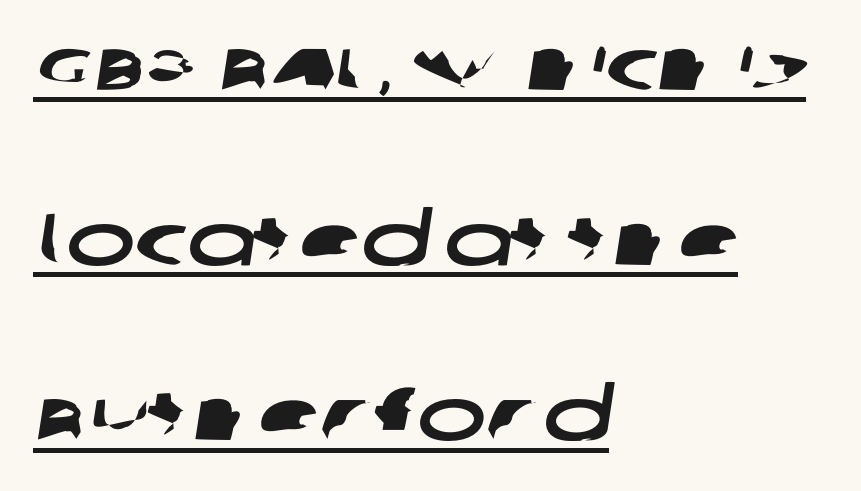
The image shows 73 px wide sans-serif type; set left-aligned, loose line spacing (2.4x), normal letter spacing, underlined; low stroke contrast and a large x-height.
